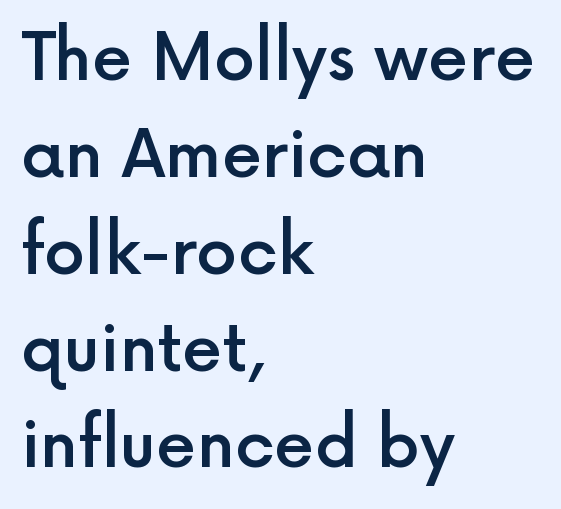
The image shows 65 px semibold sans-serif type, upright; set left-aligned, normal line spacing (1.49x), normal letter spacing, not underlined; a medium x-height.
